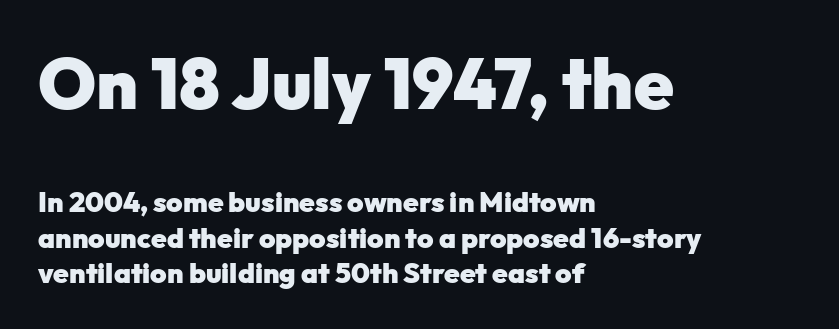
The image shows 71 px heavy sans-serif type, upright; set left-aligned, normal line spacing (1.26x), normal letter spacing, not underlined; the first (top) block is 2.54x larger; low stroke contrast and a medium x-height.
